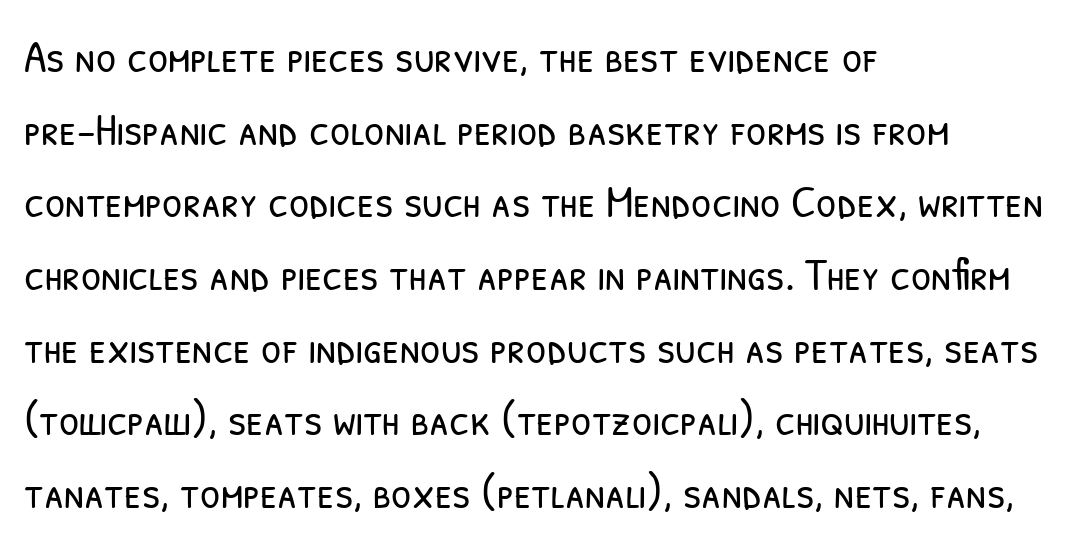
The image shows 46 px light, condensed sans-serif type; set left-aligned, normal line spacing (1.58x), normal letter spacing, not underlined; low stroke contrast and a medium x-height.
